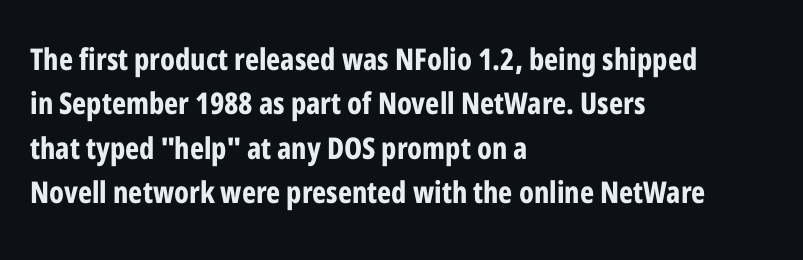
The image shows 30 px bold, condensed sans-serif type, upright; set left-aligned, normal line spacing (1.48x), normal letter spacing, not underlined; low stroke contrast and a medium x-height.
